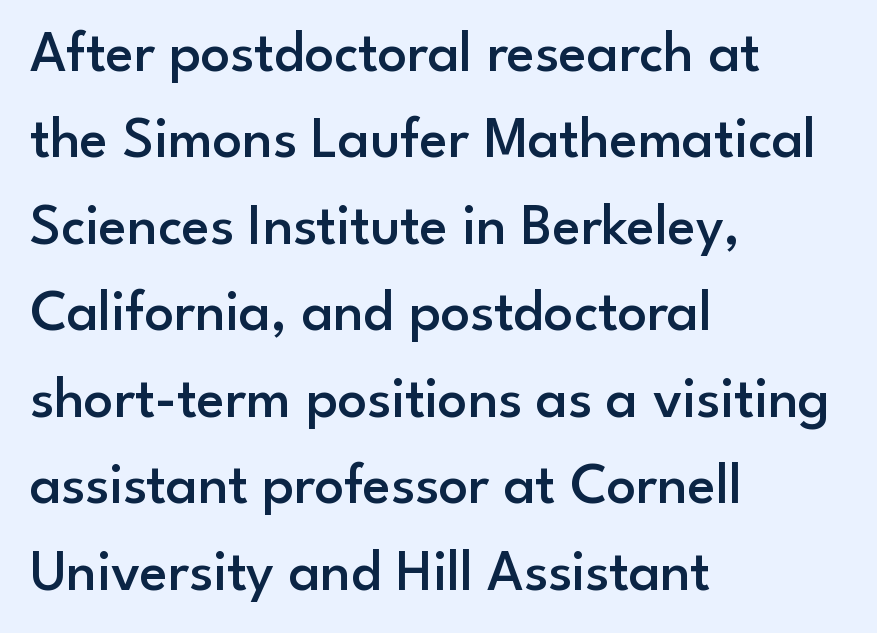
If you drew a line through each stem, it would be perfectly vertical. Leading matches the norm, producing a regular column. Is this a sans? Yes — the strokes have no serifs. Look at the stroke-to-counter ratio: somewhat heavy, a semibold.
